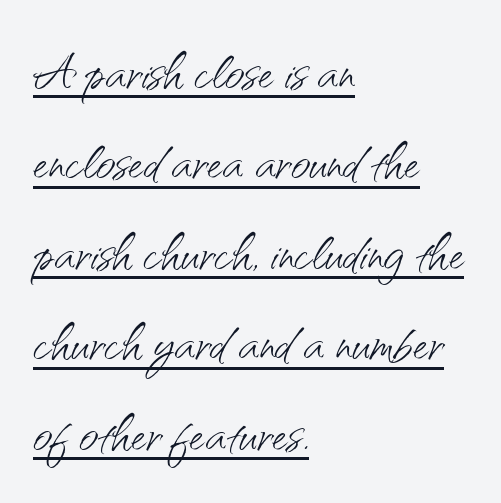
Summary of vertical rhythm: regular, with standard interline spacing. Unbolded letterforms with no extra heft. Tracking value appears to be zero — textbook default spacing. The typesetter chose a ragged-right arrangement here. Classification — sans serif.
